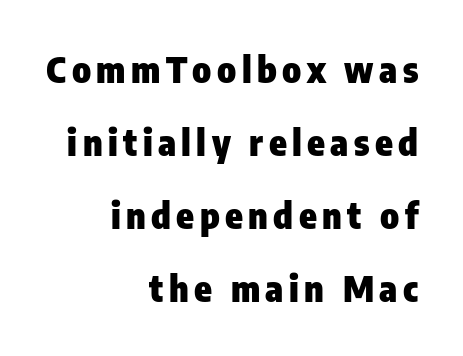
{"serif": "no", "italic": "no", "bold": "yes", "weight": "heavy", "width": "condensed", "stroke_contrast": "low", "x_height": "medium", "monospaced": "no", "underline": "no", "align": "right", "line_spacing": "loose", "line_spacing_ratio": 2.03, "glyph_px": 36}
